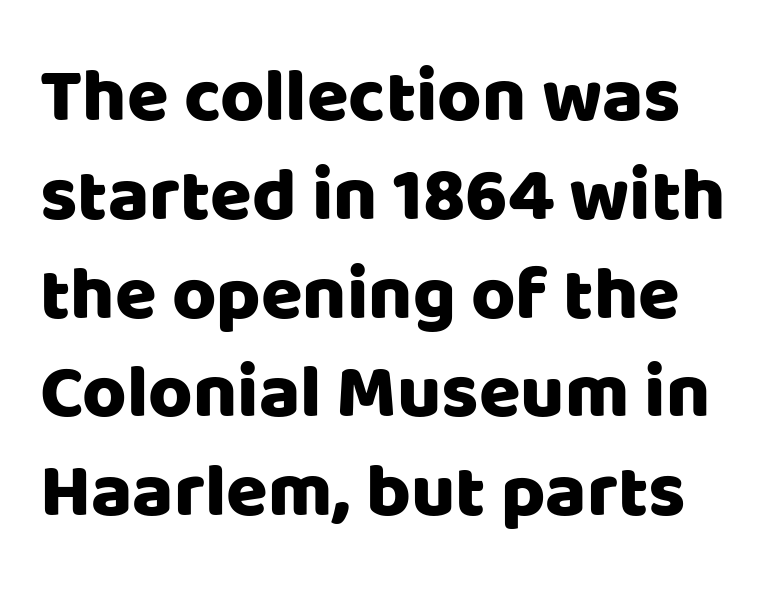
{"serif": "no", "italic": "no", "width": "normal", "stroke_contrast": "low", "x_height": "large", "monospaced": "no", "underline": "no", "line_spacing": "normal", "line_spacing_ratio": 1.3, "letter_spacing": "normal", "letter_spacing_em": 0.0, "glyph_px": 76}
